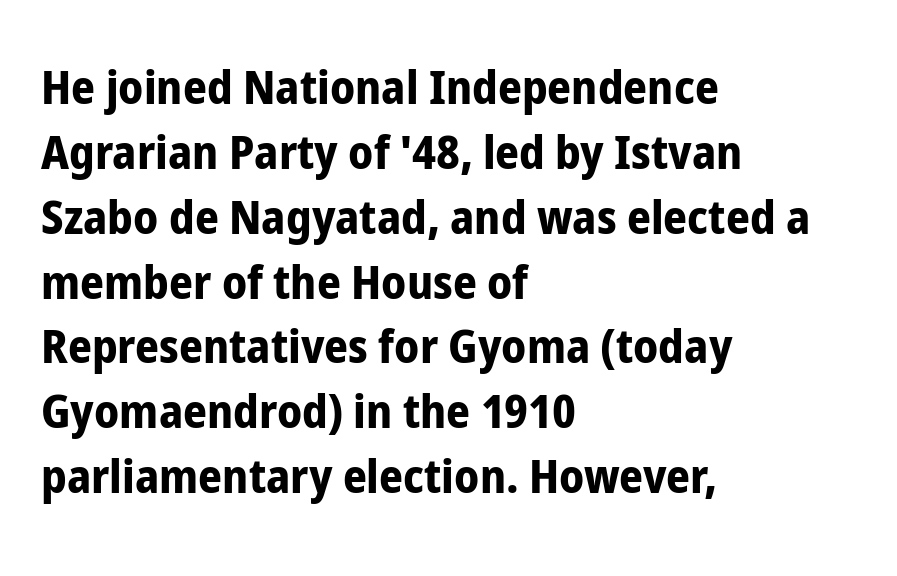
Q: Is the text bold? A: Yes.
Q: Is the text italic (slanted)? A: No, it is upright.
Q: Is the typeface a serif or a sans-serif typeface? A: Sans-serif.
Q: Is the text underlined? A: No.
Q: How is the paragraph aligned? A: Left-aligned.
Q: Is the spacing between letters normal or unusually wide? A: Normal.
Q: Is the spacing between lines tight, normal or loose? A: Normal.
Q: Width (condensed, normal, or wide)? A: Condensed.
Q: Stroke contrast? A: Low.
Q: x-height? A: Medium.
Q: Monospaced? A: No.
